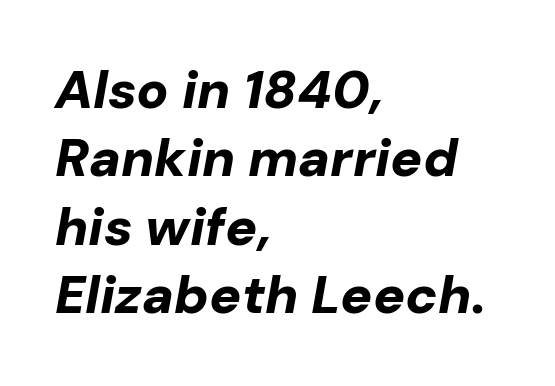
Q: Is the text bold? A: Yes.
Q: Is the text italic (slanted)? A: Yes, it leans right by about 10 degrees.
Q: Is the text underlined? A: No.
Q: How is the paragraph aligned? A: Left-aligned.
Q: Is the spacing between letters normal or unusually wide? A: Normal.
Q: Is the spacing between lines tight, normal or loose? A: Normal.
Q: Width (condensed, normal, or wide)? A: Normal.
Q: Stroke contrast? A: Low.
Q: x-height? A: Medium.
Q: Monospaced? A: No.
